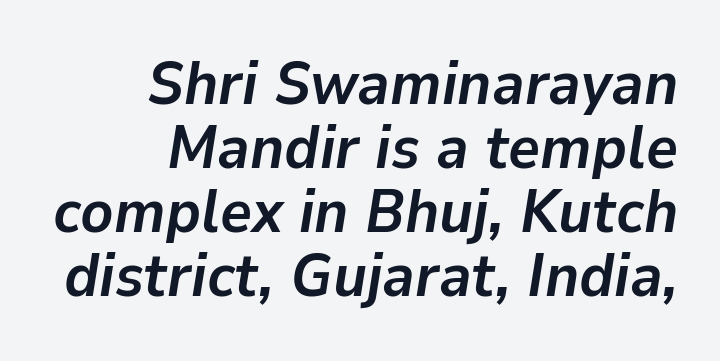
Tightly led — the rows are bunched. Notice how thick the strokes are: this is what a full bold looks like. In terms of letterspacing, this is plain default setting. The face used here is proportionally spaced, like ordinary book or web type. A bare baseline throughout the passage.
